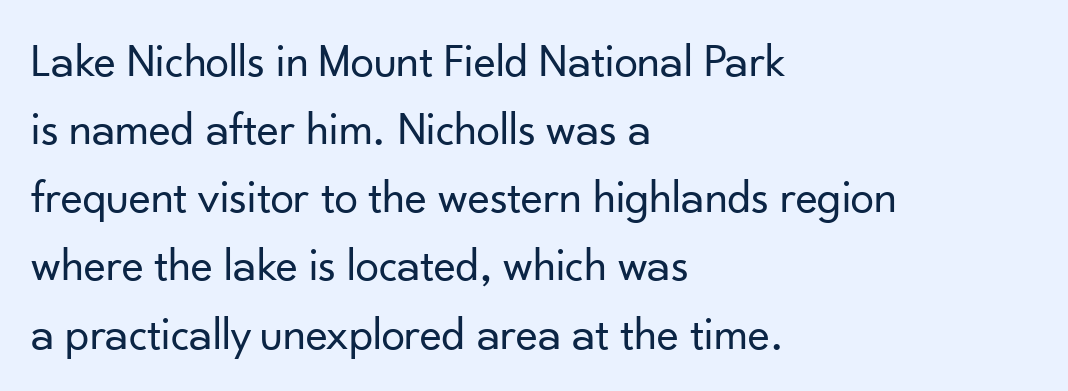
Line starts are locked; line ends wander. These lines are composed in type without serifs. The gaps between neighbouring characters are ordinary and unremarkable. This rendering features lettering with no underline.
